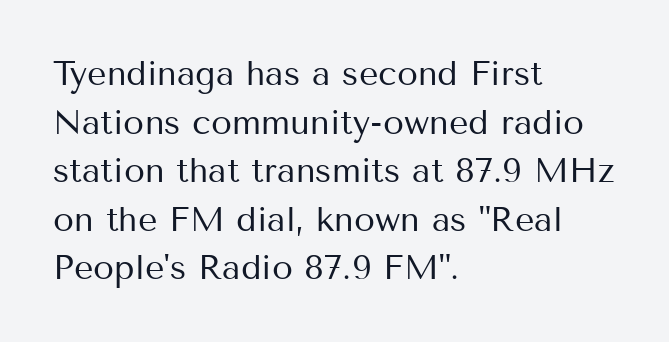
The image shows 34 px regular-weight sans-serif type, upright; set left-aligned, normal line spacing (1.43x), normal letter spacing, not underlined; medium stroke contrast and a medium x-height.
